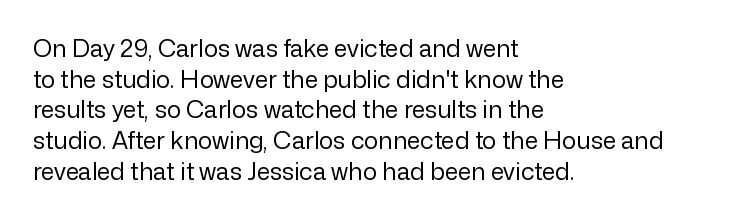
Q: Is the text bold? A: No.
Q: Is the text italic (slanted)? A: No, it is upright.
Q: Is the text underlined? A: No.
Q: How is the paragraph aligned? A: Left-aligned.
Q: Is the spacing between letters normal or unusually wide? A: Normal.
Q: Is the spacing between lines tight, normal or loose? A: Normal.
